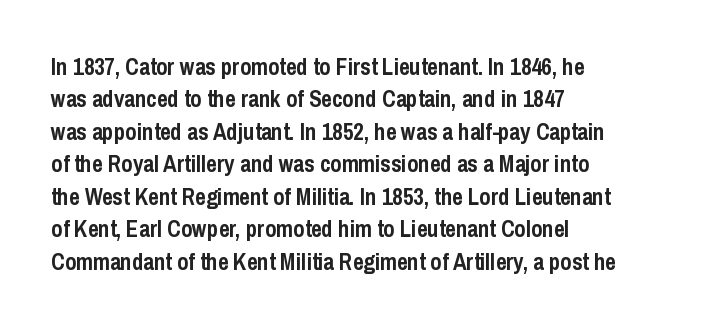
{"italic": "no", "bold": "yes", "underline": "no", "align": "left", "line_spacing": "normal", "line_spacing_ratio": 1.41, "letter_spacing": "normal", "letter_spacing_em": 0.0, "glyph_px": 23}
